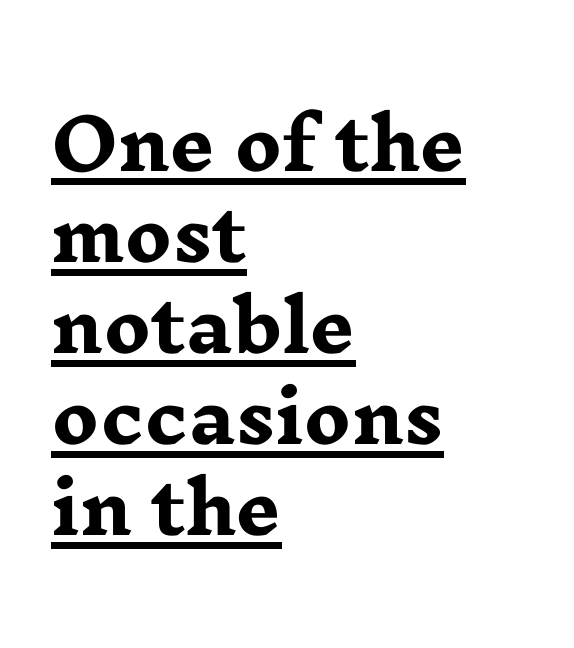
The specimen reads as upright at a glance. There is no visible air inserted between adjacent glyphs. Yep, those are serifs on the letters. Vertical spacing — default.
